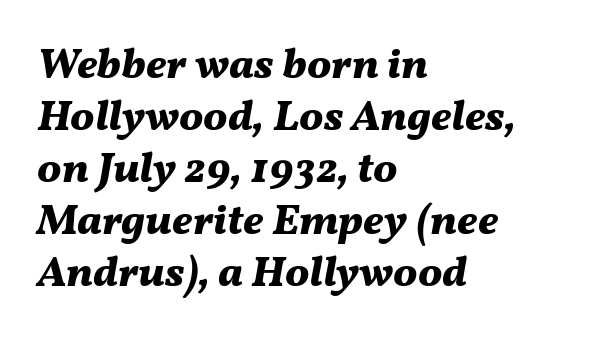
{"italic": "yes", "lean": "right", "slant_degrees": 11, "bold": "yes", "weight": "bold", "width": "normal", "stroke_contrast": "medium", "x_height": "medium", "monospaced": "no", "underline": "no", "align": "left", "line_spacing_ratio": 1.21, "letter_spacing": "normal", "letter_spacing_em": 0.0, "glyph_px": 43}
